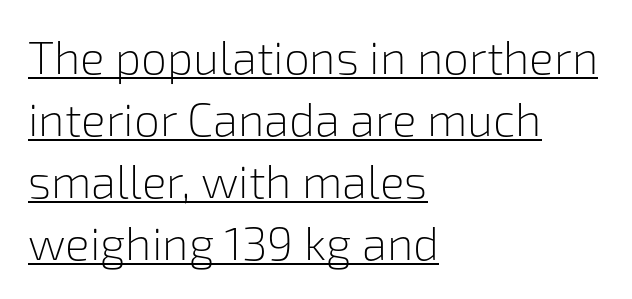
{"serif": "no", "italic": "no", "bold": "no", "weight": "light", "width": "normal", "stroke_contrast": "low", "x_height": "medium", "monospaced": "no", "underline": "yes", "align": "left", "line_spacing": "normal", "line_spacing_ratio": 1.35, "letter_spacing": "normal", "letter_spacing_em": 0.0, "glyph_px": 46}
